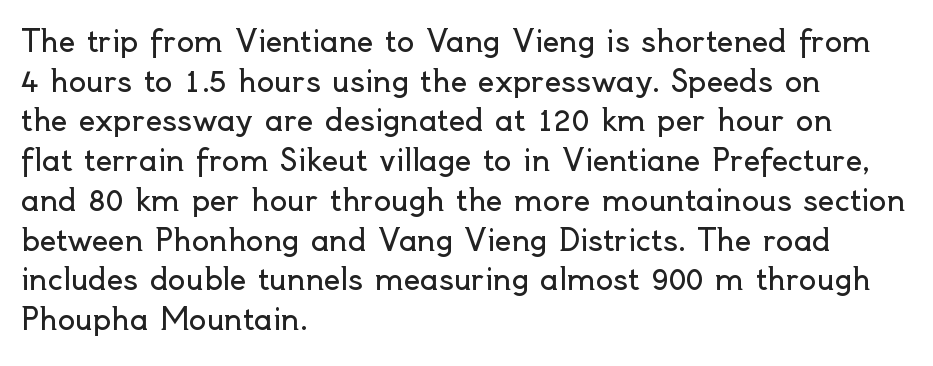
Note the varied advance widths — an 'i' is clearly narrower than an 'm'. To sum up the face: it is a sans, with no serifs. Caption: face not bold, strokes unweighted. Quick note: underline off. Is the block centered? No — it sits flush against the left margin.
